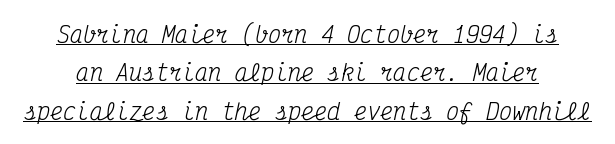
Q: Is the text bold? A: No.
Q: Is the text italic (slanted)? A: Yes, it leans right by about 12 degrees.
Q: Is the text underlined? A: Yes.
Q: Is the spacing between letters normal or unusually wide? A: Normal.
